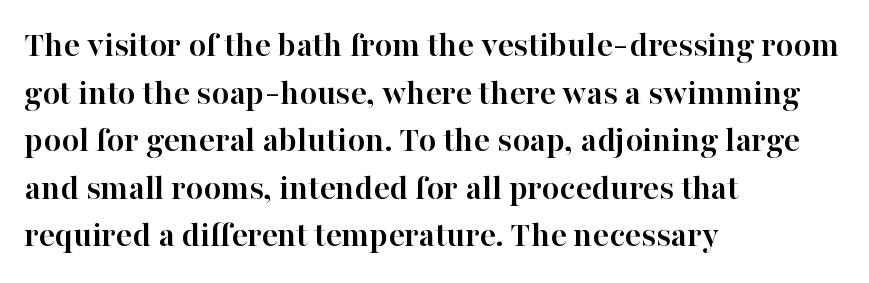
Q: Is the text bold? A: Yes.
Q: Is the text italic (slanted)? A: No, it is upright.
Q: Is the typeface a serif or a sans-serif typeface? A: Serif.
Q: Is the text underlined? A: No.
Q: How is the paragraph aligned? A: Left-aligned.
Q: Is the spacing between letters normal or unusually wide? A: Normal.
Q: Is the spacing between lines tight, normal or loose? A: Normal.
Q: Width (condensed, normal, or wide)? A: Normal.
Q: Stroke contrast? A: High.
Q: x-height? A: Medium.
Q: Monospaced? A: No.
